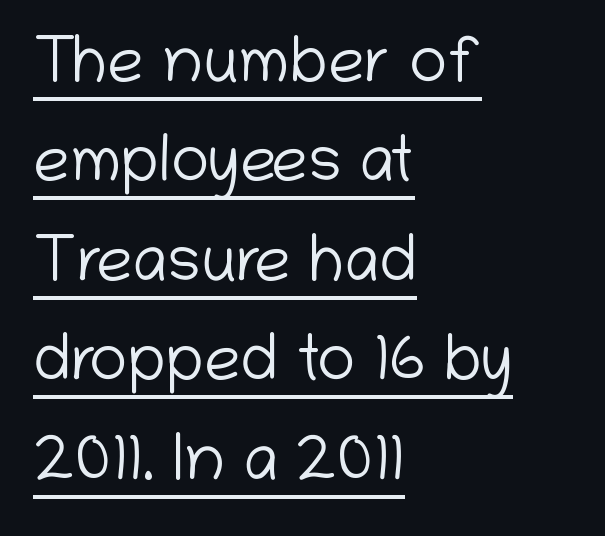
{"serif": "no", "italic": "no", "bold": "no", "weight": "light", "width": "normal", "stroke_contrast": "low", "x_height": "medium", "monospaced": "no", "underline": "yes", "align": "left", "line_spacing": "normal", "line_spacing_ratio": 1.53, "letter_spacing": "normal", "letter_spacing_em": 0.0, "glyph_px": 65}
